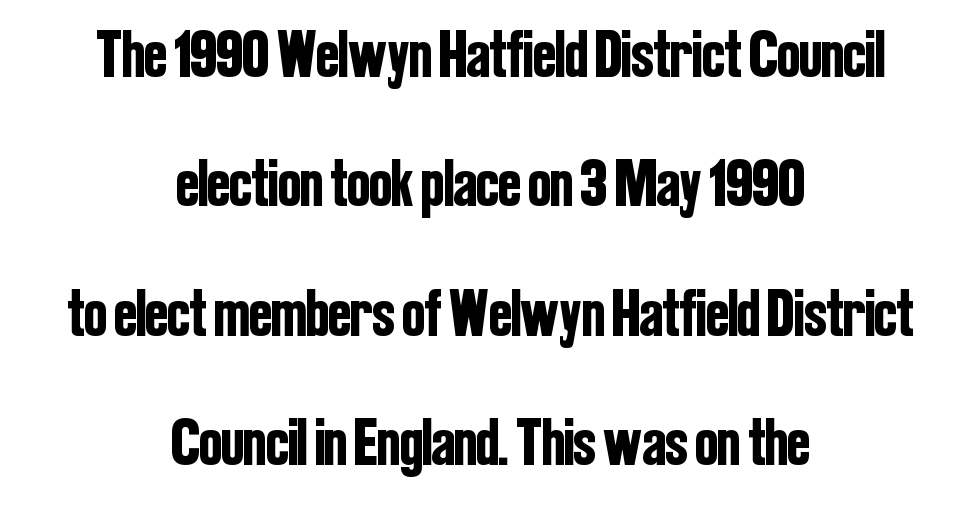
The image shows 67 px condensed sans-serif type, upright; set centered, loose line spacing (1.93x), normal letter spacing, not underlined; low stroke contrast and a medium x-height.
